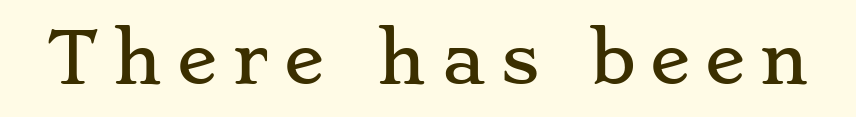
The image shows 67 px wide serif type, upright; set unusually wide letter spacing (+0.22 em), not underlined; low stroke contrast and a small x-height.
